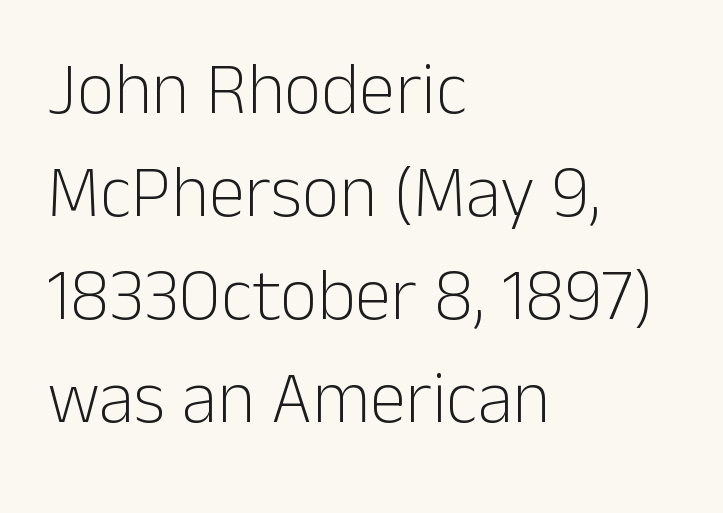
The image shows 73 px light sans-serif type, upright; set left-aligned, normal line spacing (1.41x), normal letter spacing, not underlined; low stroke contrast and a medium x-height.
